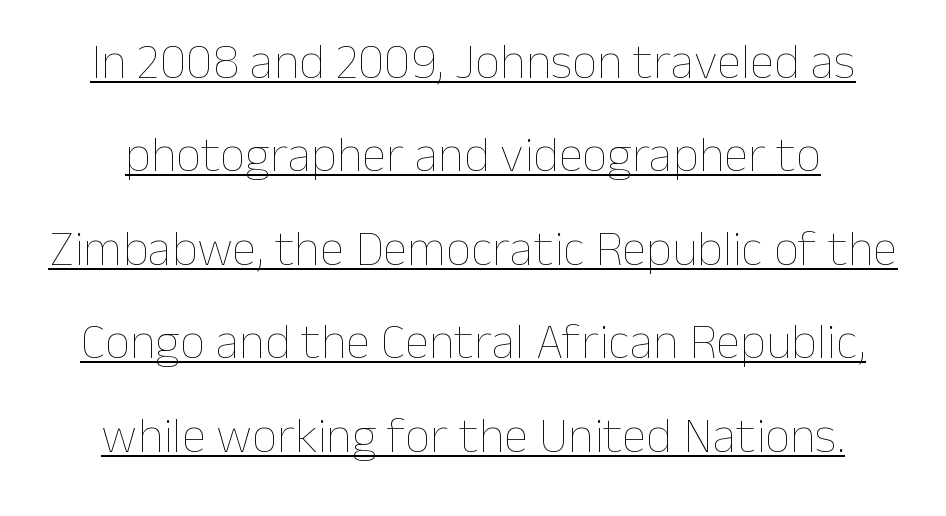
Q: Is the text bold? A: No.
Q: Is the text italic (slanted)? A: No, it is upright.
Q: Is the text underlined? A: Yes.
Q: How is the paragraph aligned? A: Centered.
Q: Is the spacing between letters normal or unusually wide? A: Normal.
Q: Width (condensed, normal, or wide)? A: Normal.
Q: Stroke contrast? A: Low.
Q: x-height? A: Medium.
Q: Monospaced? A: No.
